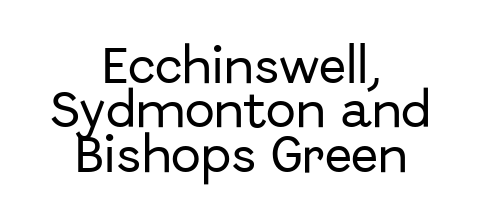
The image shows 40 px sans-serif type, upright; set centered, tight line spacing (1.11x), normal letter spacing, not underlined; low stroke contrast and a medium x-height.
